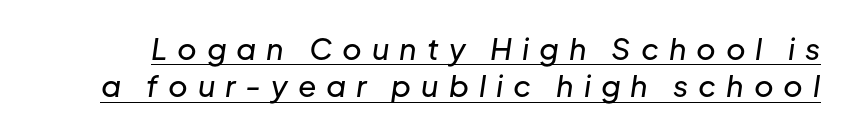
{"italic": "yes", "lean": "right", "slant_degrees": 8, "width": "normal", "stroke_contrast": "low", "x_height": "medium", "monospaced": "no", "underline": "yes", "line_spacing_ratio": 1.24, "letter_spacing": "wide", "letter_spacing_em": 0.33, "glyph_px": 30}
